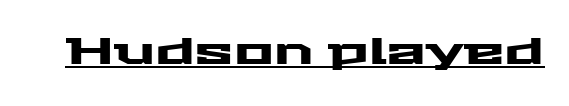
The image shows 37 px wide sans-serif type, upright; set normal letter spacing, underlined; medium stroke contrast and a medium x-height.
